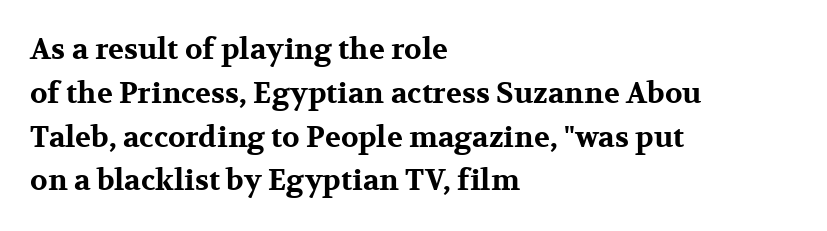
{"serif": "yes", "italic": "no", "bold": "yes", "weight": "bold", "width": "wide", "stroke_contrast": "medium", "x_height": "medium", "monospaced": "no", "underline": "no", "align": "left", "line_spacing": "normal", "line_spacing_ratio": 1.51, "letter_spacing": "normal", "letter_spacing_em": 0.0, "glyph_px": 29}
